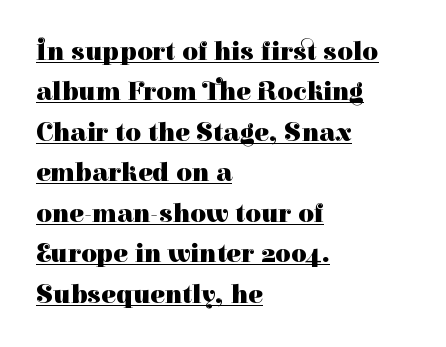
Is there an underline? Yes — a line sits under the letters. Each word holds together tightly as a unit, with standard inter-letter gaps. Caption: multi-line text, flush left, ragged right. These words are printed bold, with thick strokes throughout.
